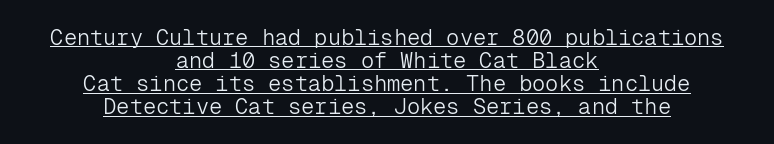
Underline: present. These lines are centered, leaving both edges ragged. Caption: face not bold, strokes unweighted. Ordinary non-slanted type is in use. Vertically, the passage feels compressed, each row crowding the next.
